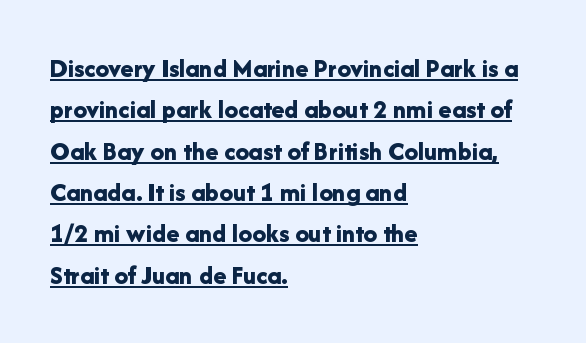
{"italic": "no", "bold": "yes", "underline": "yes", "align": "left", "line_spacing": "normal", "line_spacing_ratio": 1.53, "letter_spacing": "normal", "letter_spacing_em": 0.0, "glyph_px": 27}
